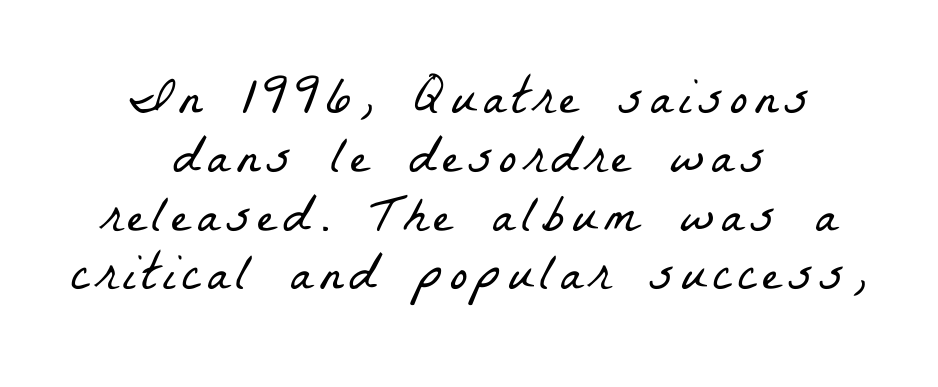
These glyphs show unthickened strokes, regular width or finer. Honestly, there is no underline to notice here at all. A typesetter would call this proportional, since set widths differ per character. This rendering uses center alignment, leaving both contours irregular but symmetric.
